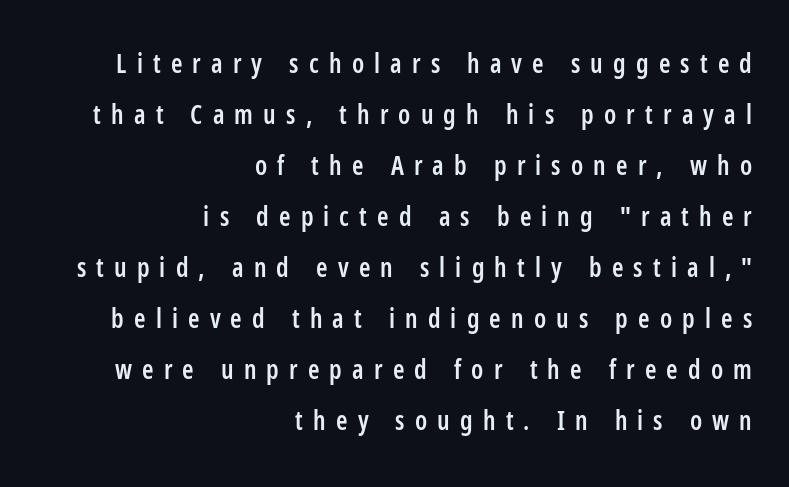
The image shows 26 px text type, upright; set right-aligned, loose line spacing (1.96x), unusually wide letter spacing (+0.39 em), not underlined.
